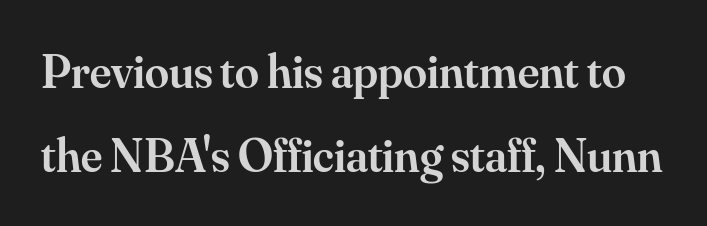
Q: Is the text bold? A: Semi-bold.
Q: Is the text italic (slanted)? A: No, it is upright.
Q: Is the typeface a serif or a sans-serif typeface? A: Serif.
Q: Is the text underlined? A: No.
Q: Is the spacing between letters normal or unusually wide? A: Normal.
Q: Width (condensed, normal, or wide)? A: Normal.
Q: Stroke contrast? A: Medium.
Q: x-height? A: Small.
Q: Monospaced? A: No.
